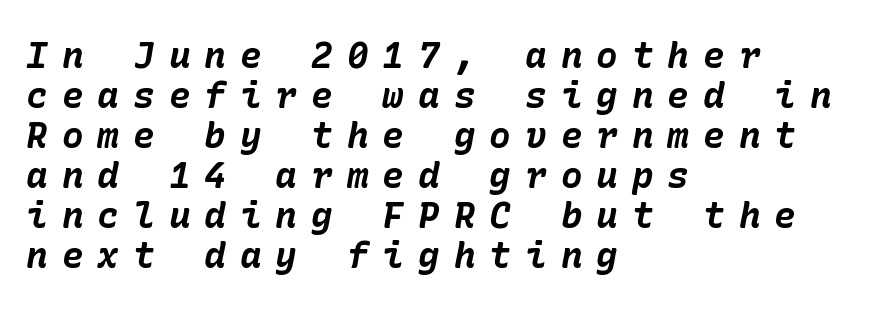
The passage shown is not underscored anywhere. The glyphs have the mass of a bold cut. Which margin do the lines hug? The left one — the right edge is uneven. One glance says dense: line gaps are narrower than usual. Someone cranked the tracking dial way up on this one.
